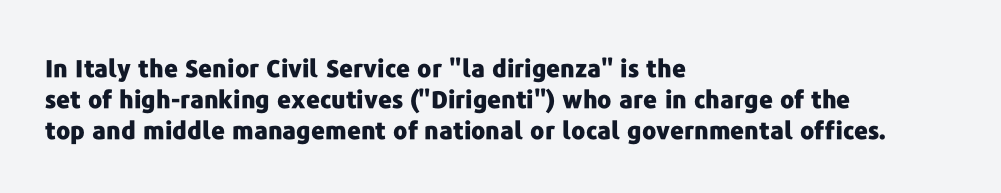
The image shows 24 px bold type, upright; set left-aligned, normal line spacing (1.29x), normal letter spacing, not underlined.
